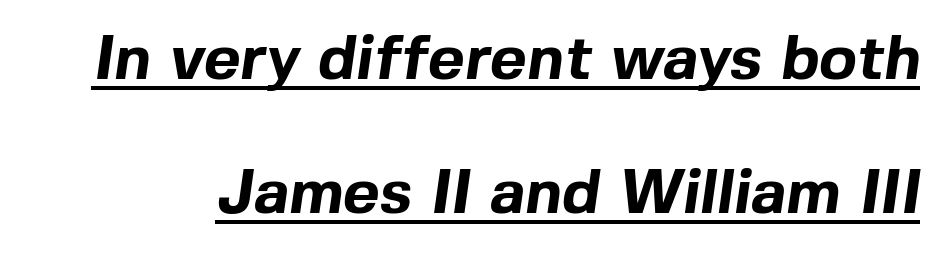
Q: Is the text bold? A: Yes.
Q: Is the typeface a serif or a sans-serif typeface? A: Sans-serif.
Q: Is the text underlined? A: Yes.
Q: Is the spacing between letters normal or unusually wide? A: Normal.
Q: Is the spacing between lines tight, normal or loose? A: Loose.
Q: Width (condensed, normal, or wide)? A: Normal.
Q: x-height? A: Medium.
Q: Monospaced? A: No.
